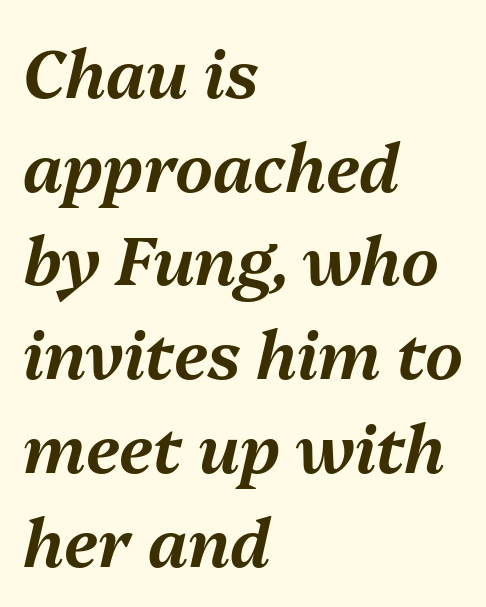
Each new line begins a customary step beneath the previous one. Horizontally, the lines are justified to the leading edge only. The letters advance in unequal steps, a hallmark of proportional type. You can tell it's italic because the verticals aren't actually vertical.
